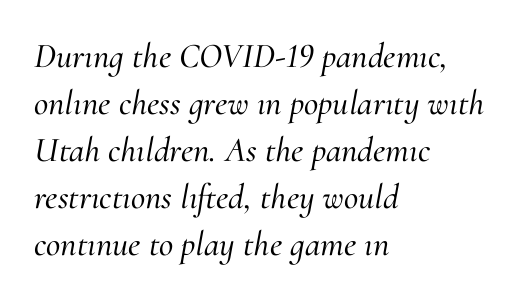
Q: Is the text italic (slanted)? A: Yes, it leans right by about 10 degrees.
Q: Is the typeface a serif or a sans-serif typeface? A: Serif.
Q: Is the text underlined? A: No.
Q: How is the paragraph aligned? A: Left-aligned.
Q: Is the spacing between letters normal or unusually wide? A: Normal.
Q: Is the spacing between lines tight, normal or loose? A: Normal.
Q: Width (condensed, normal, or wide)? A: Normal.
Q: Stroke contrast? A: Medium.
Q: x-height? A: Small.
Q: Monospaced? A: No.
